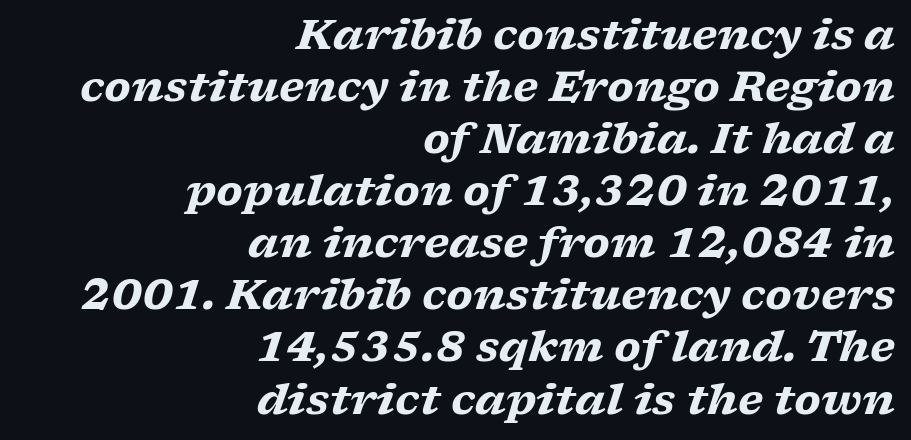
{"serif": "yes", "italic": "yes", "lean": "right", "slant_degrees": 17, "bold": "yes", "weight": "heavy", "width": "wide", "stroke_contrast": "low", "x_height": "medium", "monospaced": "no", "underline": "no", "align": "right", "line_spacing_ratio": 1.24, "letter_spacing": "normal", "letter_spacing_em": 0.0, "glyph_px": 42}
